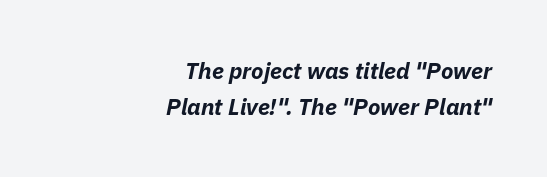
This rendering leaves character spacing at its baseline value. Is the type bold? Yes — the strokes are clearly thick and heavy. A typesetter would mark this as italic. Baseline-to-baseline distance is the conventional proportion of letter height.
